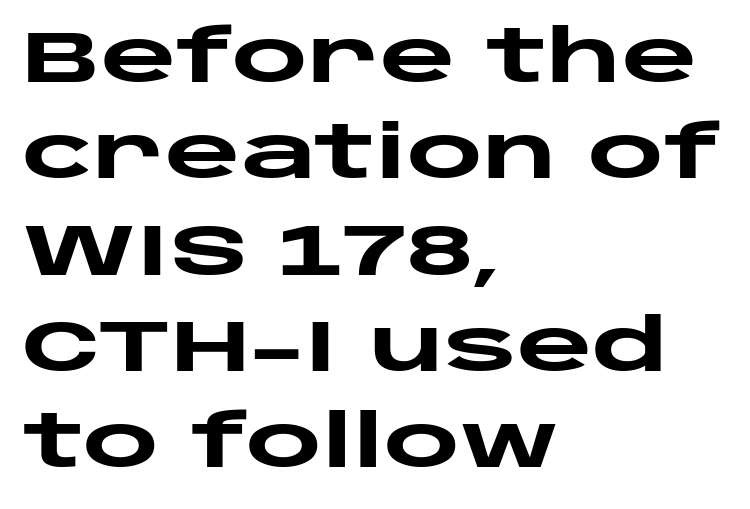
The image shows 73 px heavy, wide sans-serif type, upright; set left-aligned, normal line spacing (1.32x), normal letter spacing, not underlined; low stroke contrast and a large x-height.
